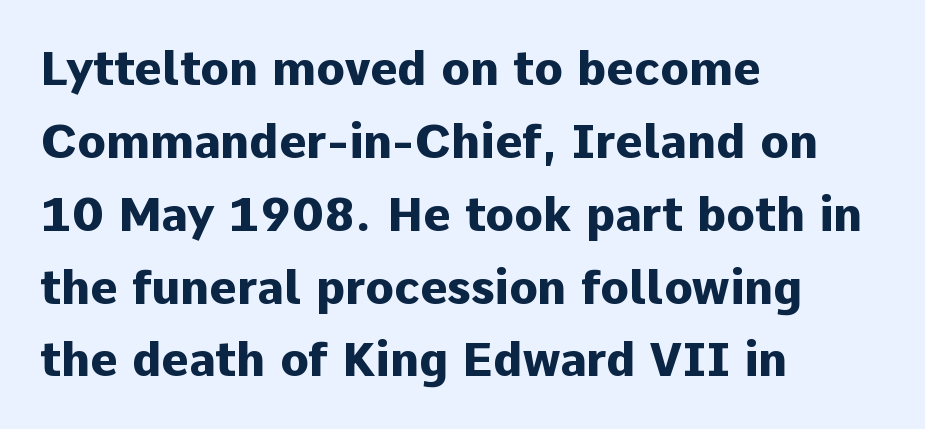
Typeset ragged right — the left edge is the straight one. Anything drawn beneath the words? Only blank space. I'd call this a sans setting — the letters go barefoot. Weight: bold. Here the designer chose a conventional face with non-uniform glyph widths.
